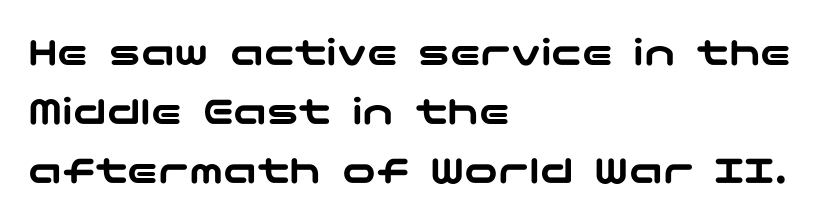
{"serif": "no", "italic": "no", "width": "wide", "stroke_contrast": "low", "x_height": "medium", "underline": "no", "align": "left", "line_spacing": "normal", "line_spacing_ratio": 1.4, "letter_spacing": "normal", "letter_spacing_em": 0.0, "glyph_px": 42}
